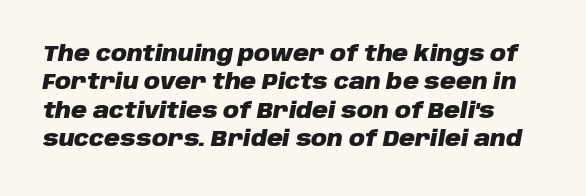
Q: Is the text bold? A: Yes.
Q: Is the text italic (slanted)? A: Yes, it leans right by about 10 degrees.
Q: Is the text underlined? A: No.
Q: Is the spacing between letters normal or unusually wide? A: Normal.
Q: Is the spacing between lines tight, normal or loose? A: Normal.
